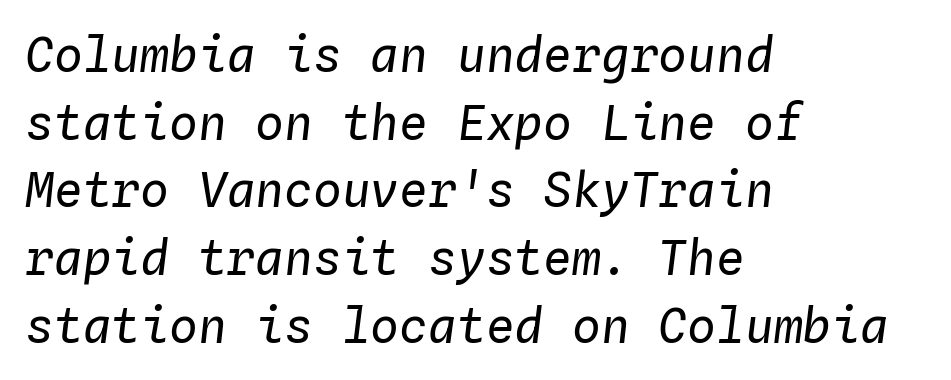
If you drew a line through each stem, it would be angled. The compositor pushed each line to the left boundary. The space directly below the letters is spotless. In terms of leading, this rendering sits right in the middle. Inter-character spacing is left at the font's built-in metrics. The weight would be labelled regular, book, light, or lighter still.
